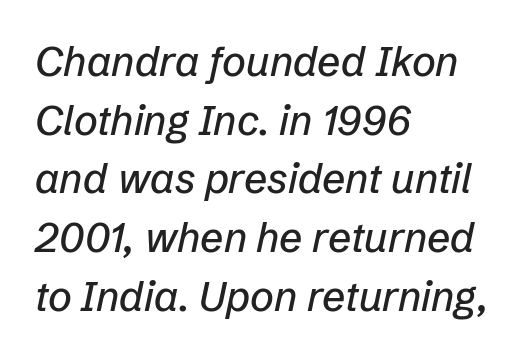
The image shows 41 px text type, italic (leaning right); set left-aligned, normal line spacing (1.43x), normal letter spacing, not underlined; low stroke contrast and a medium x-height.
